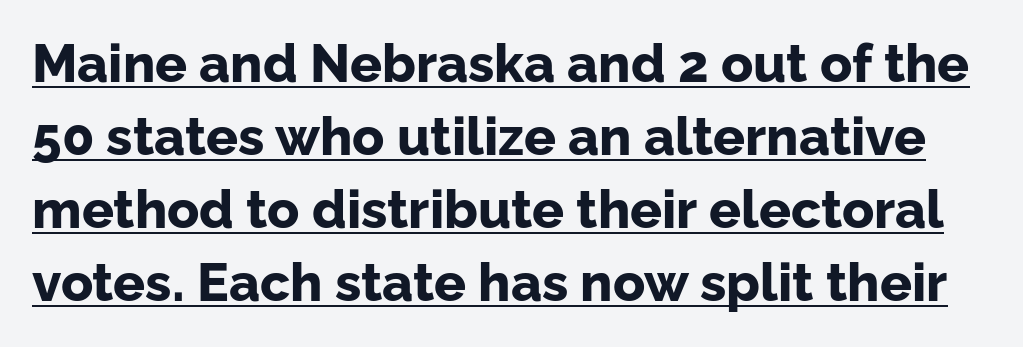
You could not count columns in this text — the font is proportionally spaced. Stroke terminals: plain, sans-serif. Strong, thick strokes mark this as bold type. In terms of posture, this sample is upright. Each new line begins a customary step beneath the previous one.
